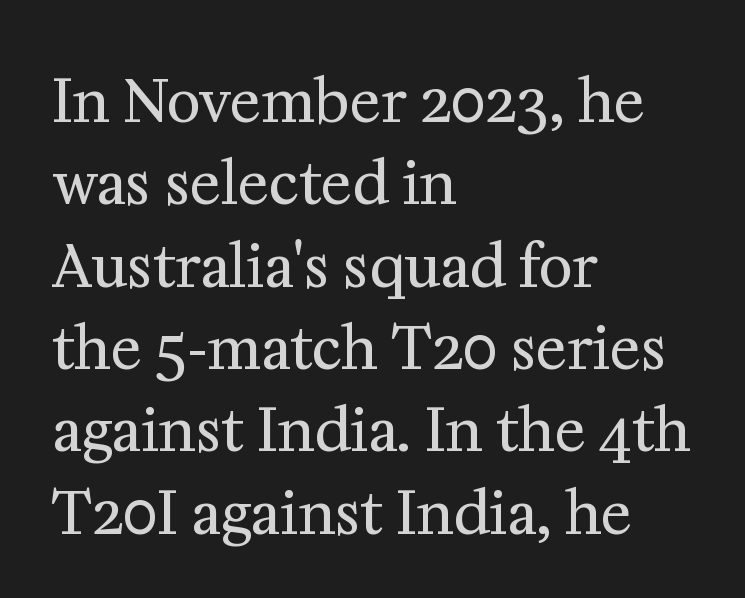
The letters stand upright; this is a roman face. Glyph-to-glyph distance matches everyday printed text. Think of a printed novel: that variable character pitch is what you see here. Decoration check: the copy has no underline. You can tell from the footed stems that serif type was used. The passage shown stacks its lines at a standard gap.
